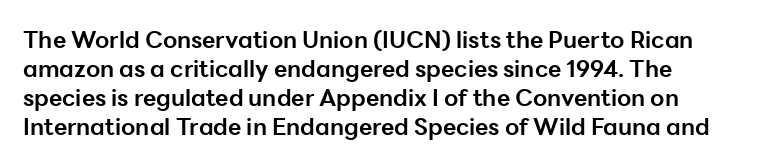
The typography opts for an upright posture over an oblique one. What weight is shown? A full bold with thick strokes. How would I describe the line gaps? Plain and ordinary. Each line starts at the same left margin while the right side varies.
